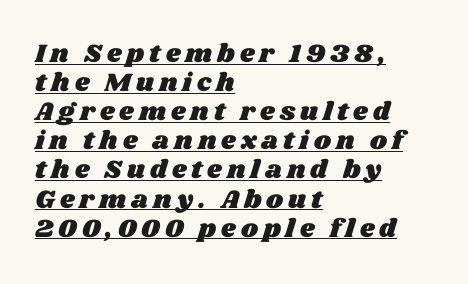
The image shows 26 px text type; set left-aligned, tight line spacing (1.12x), underlined.
